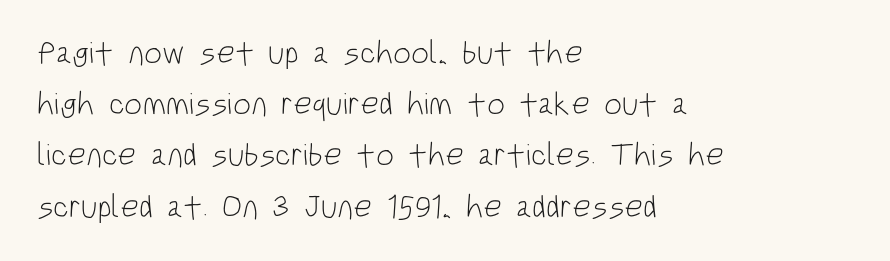
The image shows 32 px light, condensed sans-serif type, upright; set left-aligned, normal line spacing (1.6x), normal letter spacing, not underlined; low stroke contrast and a large x-height.
